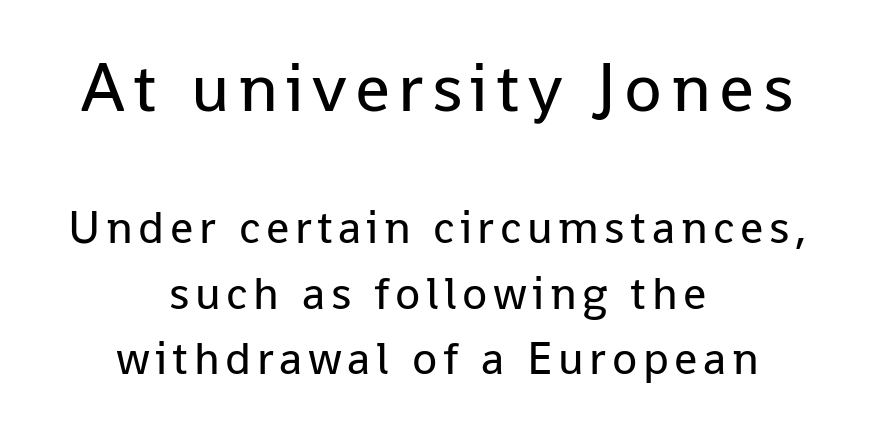
The image shows 69 px regular-weight sans-serif type, upright; set centered, normal line spacing (1.43x), not underlined; the first (top) block is 1.5x larger; low stroke contrast and a medium x-height.
